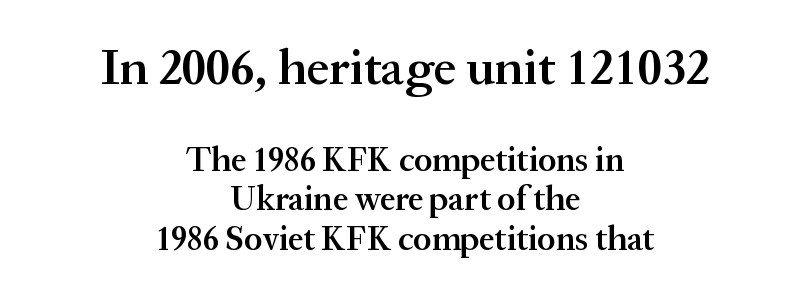
{"serif": "yes", "italic": "no", "bold": "semi", "weight": "semibold", "width": "normal", "stroke_contrast": "medium", "x_height": "medium", "monospaced": "no", "underline": "no", "align": "center", "line_spacing_ratio": 1.16, "letter_spacing": "normal", "letter_spacing_em": 0.0, "larger_block": "first", "size_ratio": 1.5, "glyph_px": 51}
